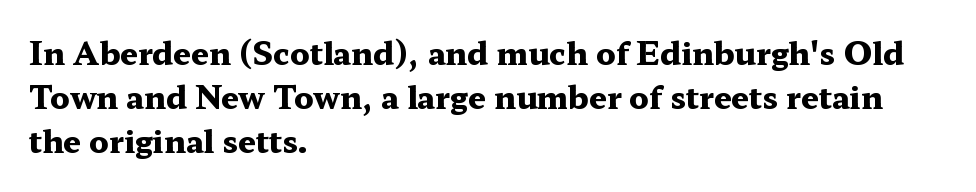
The image shows 31 px heavy, wide serif type, upright; set left-aligned, normal line spacing (1.42x), normal letter spacing, not underlined; medium stroke contrast and a medium x-height.
